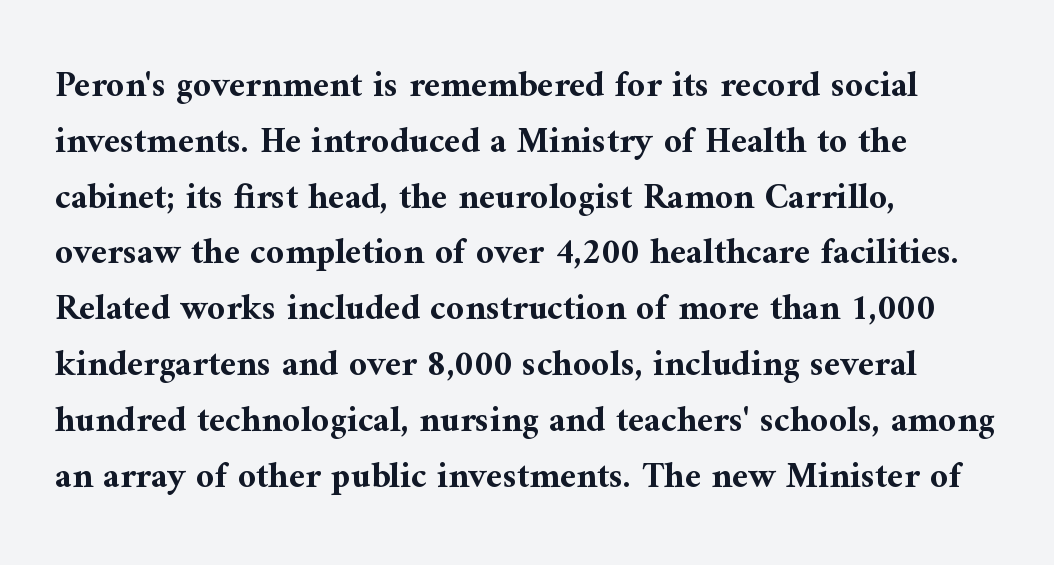
The image shows 36 px bold serif type, upright; set left-aligned, normal line spacing (1.55x), normal letter spacing, not underlined; medium stroke contrast and a medium x-height.
